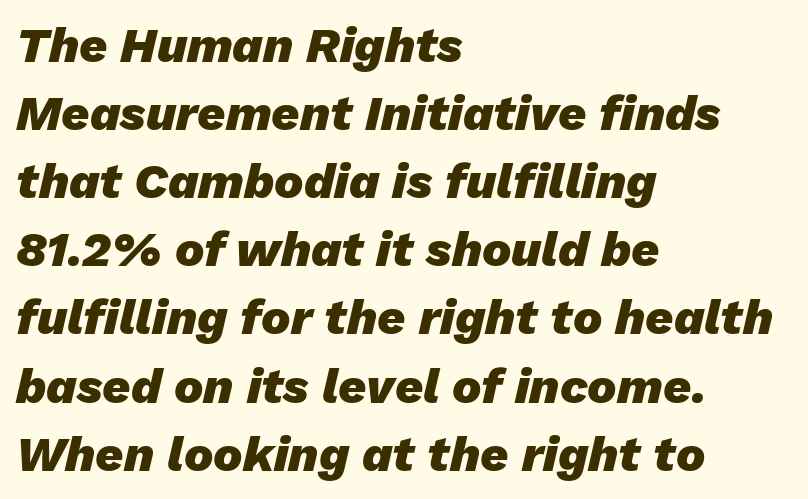
Notice how the passage keeps a crisp vertical edge on the left only. Think of a printed novel: that variable character pitch is what you see here. Does extra space separate the letters? No, they use regular spacing. How would I describe the line gaps? Plain and ordinary. Characters are canted at an angle relative to the baseline's perpendicular.
